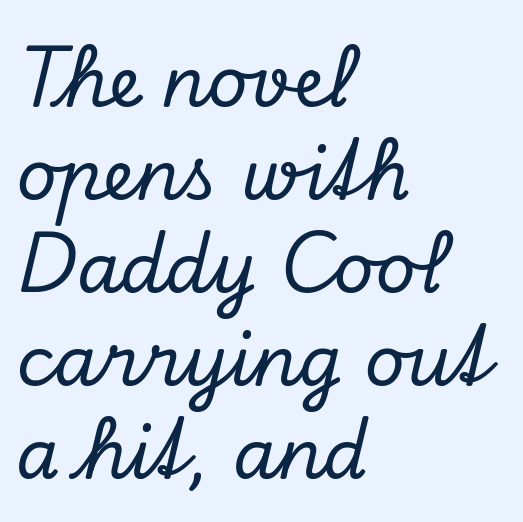
Q: Is the text italic (slanted)? A: Yes, it leans right by about 13 degrees.
Q: Is the typeface a serif or a sans-serif typeface? A: Serif.
Q: Is the text underlined? A: No.
Q: How is the paragraph aligned? A: Left-aligned.
Q: Is the spacing between letters normal or unusually wide? A: Normal.
Q: Is the spacing between lines tight, normal or loose? A: Normal.
Q: Width (condensed, normal, or wide)? A: Normal.
Q: Stroke contrast? A: Low.
Q: x-height? A: Small.
Q: Monospaced? A: No.
